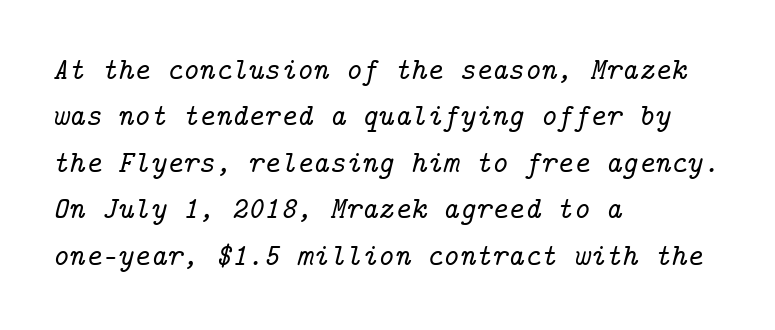
The horizontal fit of the characters is conventional and even. Does the lettering tilt? It does — this is italic. Anything drawn beneath the words? Only blank space. Letterform terminals end in serifs throughout the passage. Vertical spacing — default.
